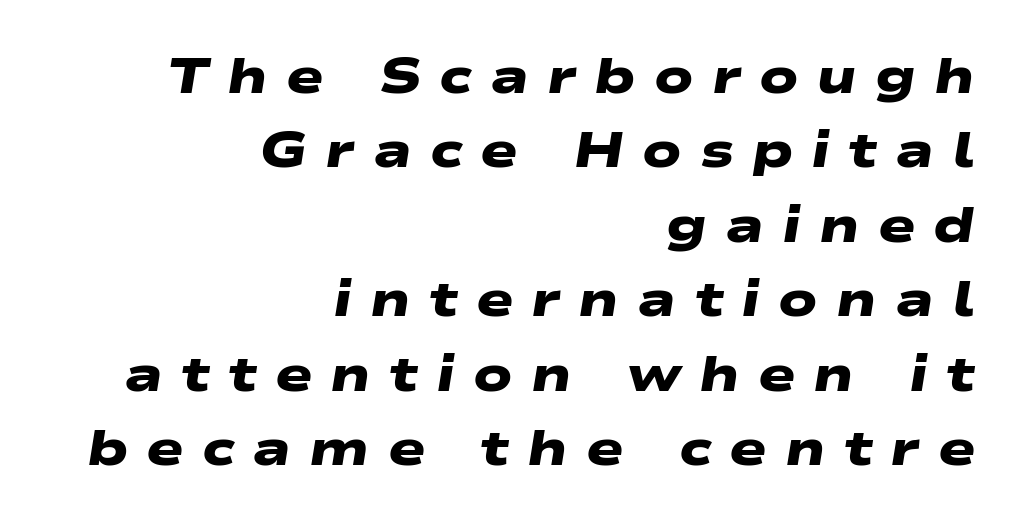
The image shows 50 px heavy, wide sans-serif type; set right-aligned, normal line spacing (1.49x), unusually wide letter spacing (+0.36 em), not underlined; low stroke contrast and a medium x-height.
